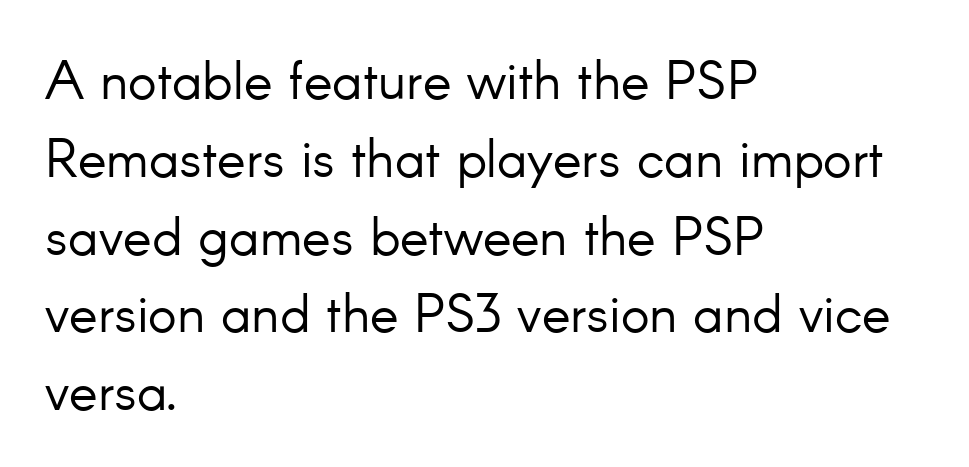
The image shows 54 px light sans-serif type, upright; set left-aligned, normal line spacing (1.44x), normal letter spacing, not underlined; low stroke contrast and a small x-height.
